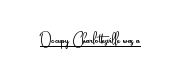
{"bold": "no", "underline": "yes", "letter_spacing": "normal", "letter_spacing_em": 0.0, "glyph_px": 21}
